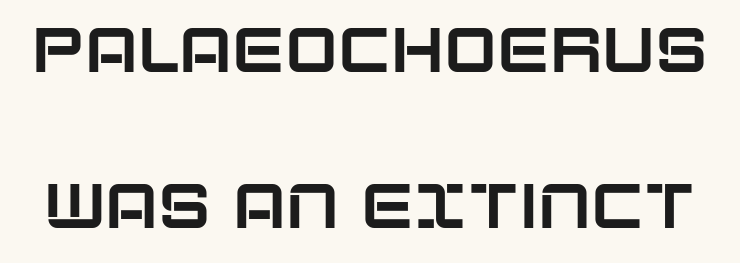
Descenders hang freely into open space. A typesetter would call this zero additional tracking. These lines are rendered in a variable-pitch font. Leading is clearly above the norm, producing a sparse column. The type sits square on the baseline with zero lean.
